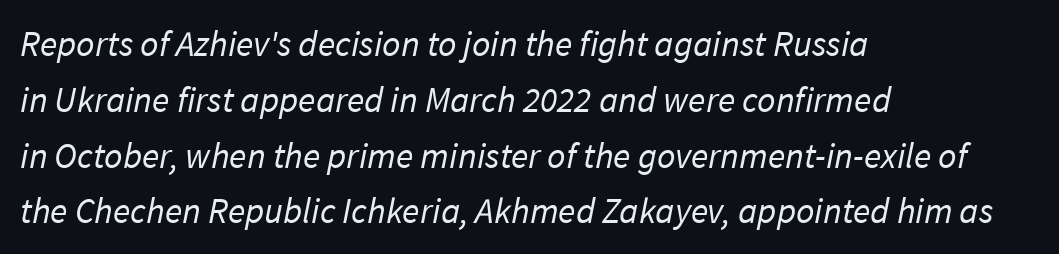
Q: Is the text bold? A: No.
Q: Is the typeface a serif or a sans-serif typeface? A: Sans-serif.
Q: Is the text underlined? A: No.
Q: How is the paragraph aligned? A: Left-aligned.
Q: Is the spacing between letters normal or unusually wide? A: Normal.
Q: Is the spacing between lines tight, normal or loose? A: Normal.
Q: Width (condensed, normal, or wide)? A: Normal.
Q: Stroke contrast? A: Low.
Q: x-height? A: Medium.
Q: Monospaced? A: No.
